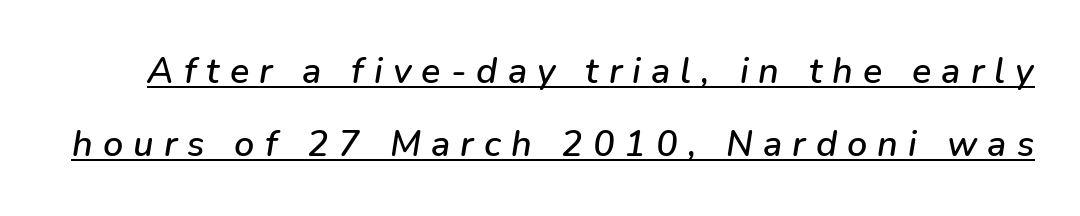
The image shows 36 px text type, italic (leaning right); set loose line spacing (2.04x), unusually wide letter spacing (+0.28 em), underlined; low stroke contrast and a medium x-height.
